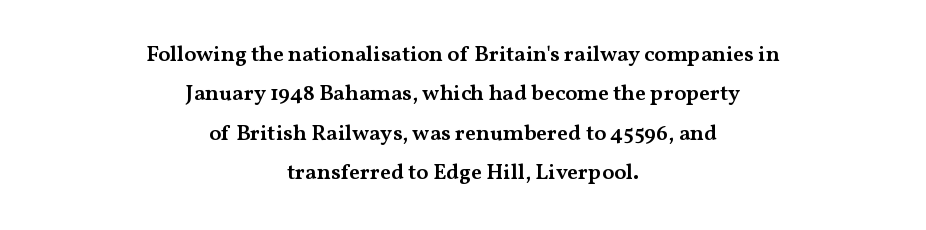
Q: Is the text bold? A: Semi-bold.
Q: Is the text italic (slanted)? A: No, it is upright.
Q: Is the text underlined? A: No.
Q: How is the paragraph aligned? A: Centered.
Q: Is the spacing between letters normal or unusually wide? A: Normal.
